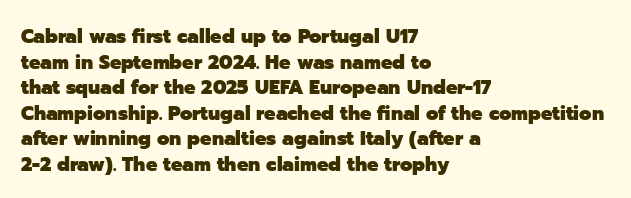
{"italic": "no", "bold": "yes", "underline": "no", "align": "left", "line_spacing": "normal", "line_spacing_ratio": 1.28, "letter_spacing": "normal", "letter_spacing_em": 0.0, "glyph_px": 20}
